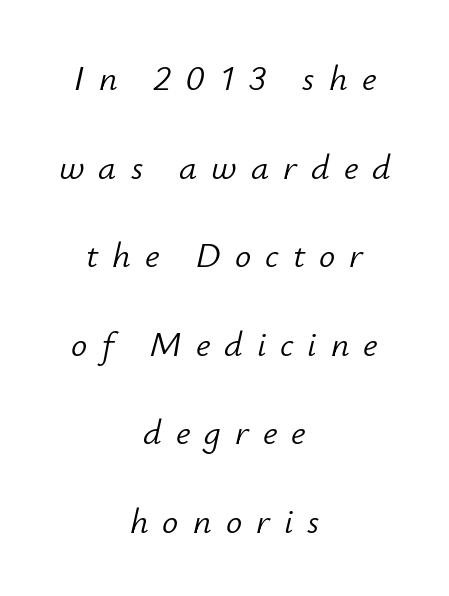
Q: Is the text bold? A: No.
Q: Is the text italic (slanted)? A: Yes, it leans right by about 12 degrees.
Q: Is the text underlined? A: No.
Q: How is the paragraph aligned? A: Centered.
Q: Is the spacing between letters normal or unusually wide? A: Unusually wide.
Q: Is the spacing between lines tight, normal or loose? A: Loose.
Q: Width (condensed, normal, or wide)? A: Normal.
Q: Stroke contrast? A: Low.
Q: x-height? A: Small.
Q: Monospaced? A: No.
